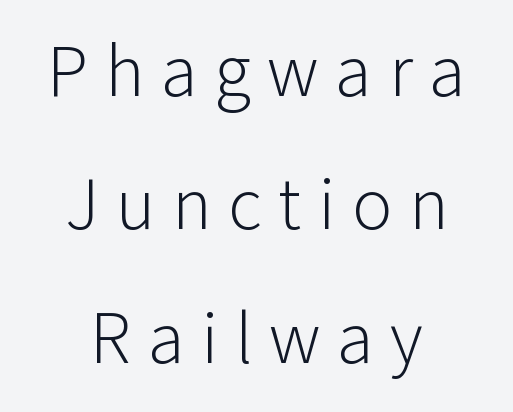
{"serif": "no", "italic": "no", "bold": "no", "weight": "light", "width": "normal", "stroke_contrast": "low", "x_height": "medium", "monospaced": "no", "underline": "no", "align": "center", "line_spacing_ratio": 1.78, "letter_spacing": "wide", "letter_spacing_em": 0.22, "glyph_px": 75}
